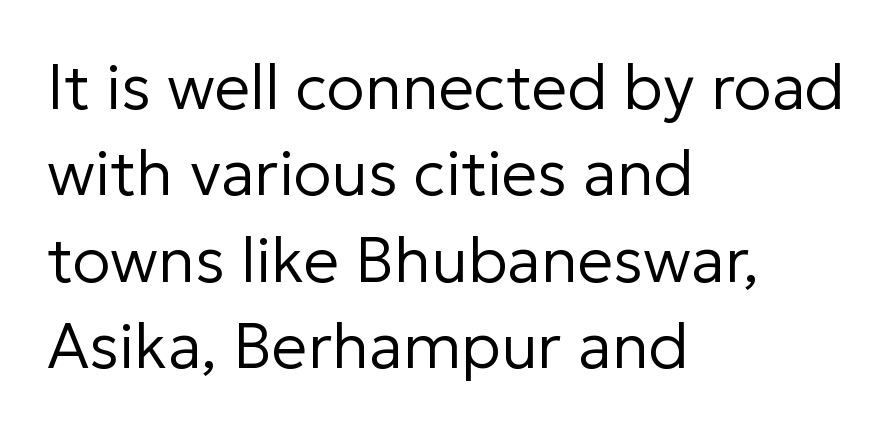
Q: Is the text bold? A: No.
Q: Is the text italic (slanted)? A: No, it is upright.
Q: Is the typeface a serif or a sans-serif typeface? A: Sans-serif.
Q: Is the text underlined? A: No.
Q: How is the paragraph aligned? A: Left-aligned.
Q: Is the spacing between letters normal or unusually wide? A: Normal.
Q: Is the spacing between lines tight, normal or loose? A: Normal.
Q: Width (condensed, normal, or wide)? A: Normal.
Q: Stroke contrast? A: Low.
Q: x-height? A: Medium.
Q: Monospaced? A: No.
